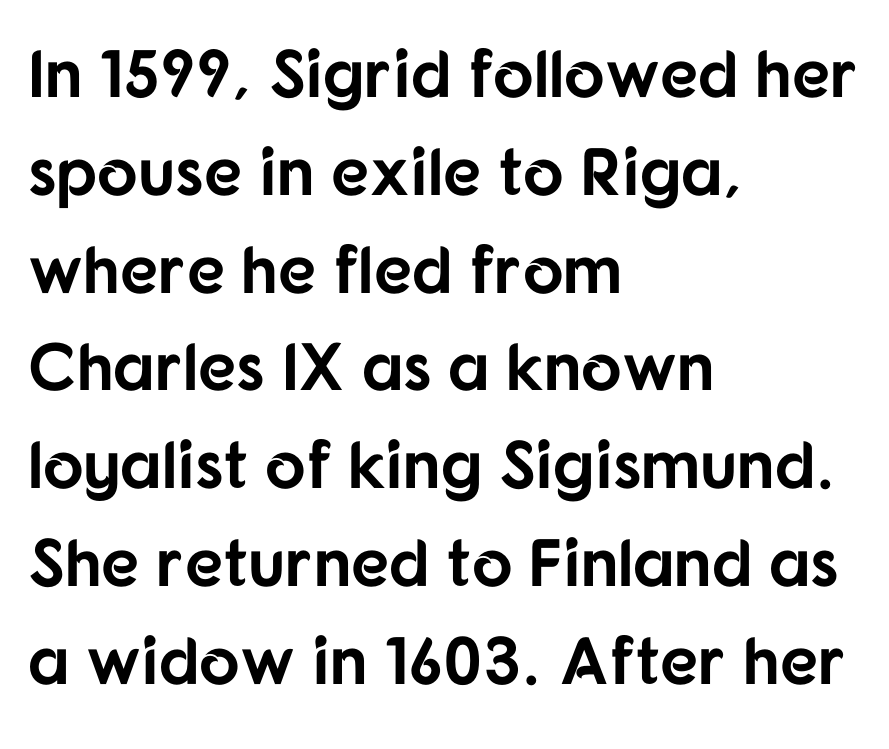
{"serif": "no", "italic": "no", "bold": "yes", "weight": "bold", "width": "normal", "stroke_contrast": "low", "x_height": "medium", "monospaced": "no", "underline": "no", "align": "left", "line_spacing": "normal", "line_spacing_ratio": 1.46, "letter_spacing": "normal", "letter_spacing_em": 0.0, "glyph_px": 67}
